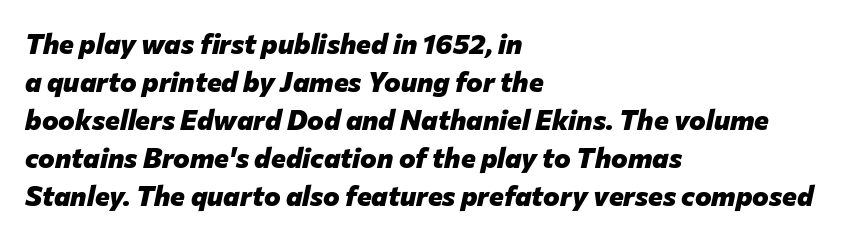
{"italic": "yes", "lean": "right", "slant_degrees": 12, "bold": "yes", "weight": "heavy", "width": "normal", "stroke_contrast": "low", "x_height": "medium", "monospaced": "no", "underline": "no", "align": "left", "line_spacing": "normal", "line_spacing_ratio": 1.36, "letter_spacing": "normal", "letter_spacing_em": 0.0, "glyph_px": 28}
